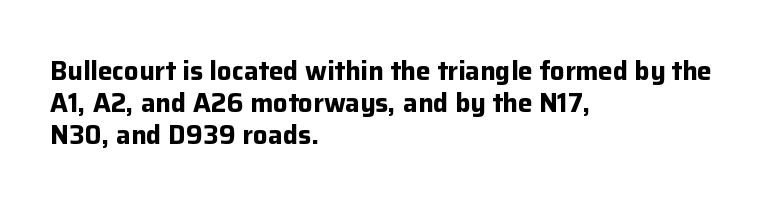
Alignment: flush left. A clean baseline with only descenders dipping below it. Vertical strokes here are truly vertical. Every letter is thick-stroked: bold, no question. A typesetter would call this zero additional tracking.
